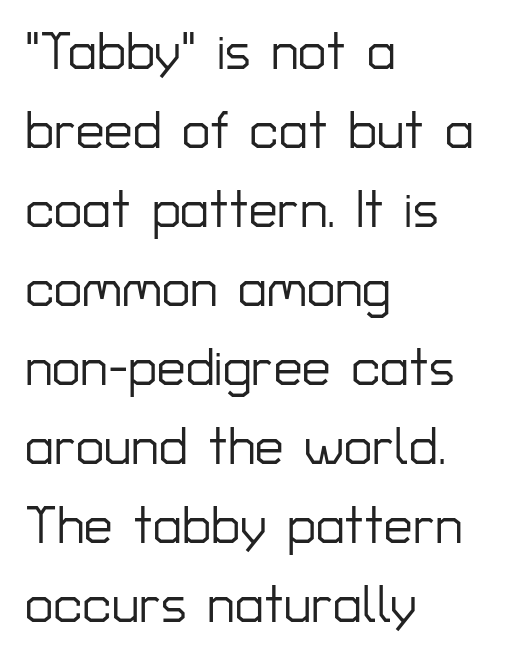
{"serif": "no", "italic": "no", "width": "normal", "stroke_contrast": "low", "x_height": "medium", "monospaced": "no", "underline": "no", "align": "left", "line_spacing": "normal", "line_spacing_ratio": 1.55, "letter_spacing": "normal", "letter_spacing_em": 0.0, "glyph_px": 51}
